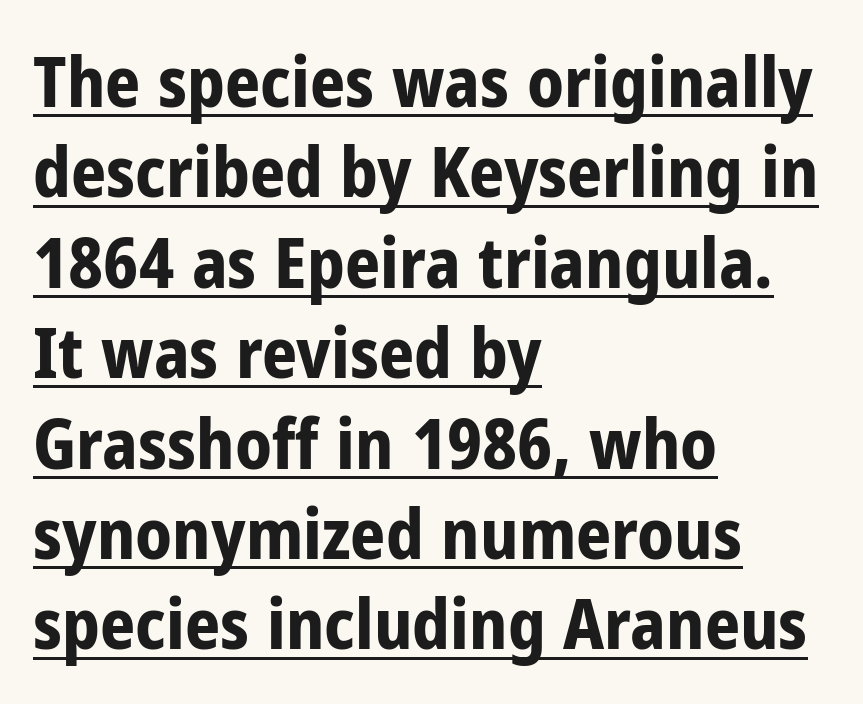
{"serif": "no", "italic": "no", "bold": "yes", "weight": "bold", "width": "condensed", "stroke_contrast": "low", "x_height": "medium", "monospaced": "no", "underline": "yes", "align": "left", "line_spacing": "normal", "line_spacing_ratio": 1.31, "letter_spacing": "normal", "letter_spacing_em": 0.0, "glyph_px": 69}
